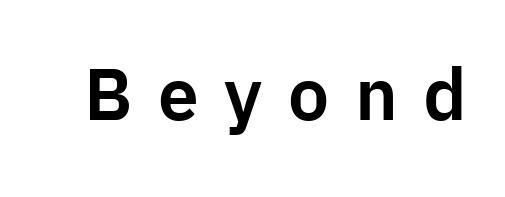
Q: Is the text italic (slanted)? A: No, it is upright.
Q: Is the typeface a serif or a sans-serif typeface? A: Sans-serif.
Q: Is the text underlined? A: No.
Q: Is the spacing between letters normal or unusually wide? A: Unusually wide.
Q: Width (condensed, normal, or wide)? A: Normal.
Q: Stroke contrast? A: Low.
Q: x-height? A: Medium.
Q: Monospaced? A: No.
